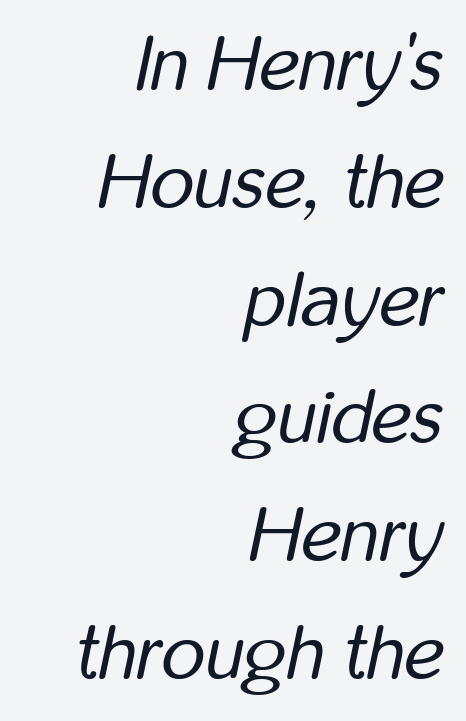
{"italic": "yes", "lean": "right", "slant_degrees": 12, "bold": "no", "weight": "regular", "width": "condensed", "stroke_contrast": "low", "x_height": "medium", "monospaced": "no", "underline": "no", "align": "right", "line_spacing": "normal", "line_spacing_ratio": 1.55, "letter_spacing": "normal", "letter_spacing_em": 0.0, "glyph_px": 76}
